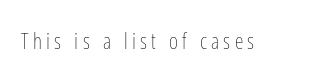
The strokes are not fattened; the text isn't bold. What stands out about the letter spacing? Its width — letters are far apart. Posture: straight, roman, zero tilt. Type without underlining.
